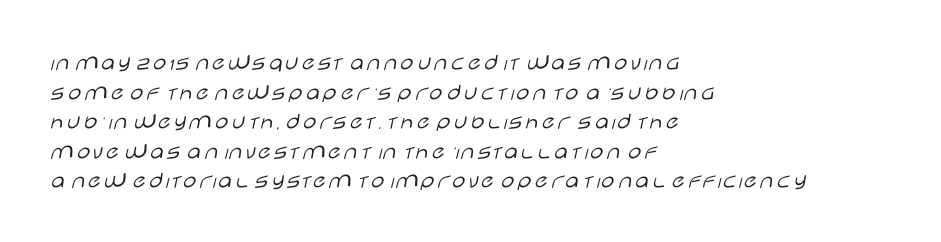
Q: Is the text bold? A: No.
Q: Is the text italic (slanted)? A: Yes.
Q: Is the text underlined? A: No.
Q: How is the paragraph aligned? A: Left-aligned.
Q: Is the spacing between letters normal or unusually wide? A: Normal.
